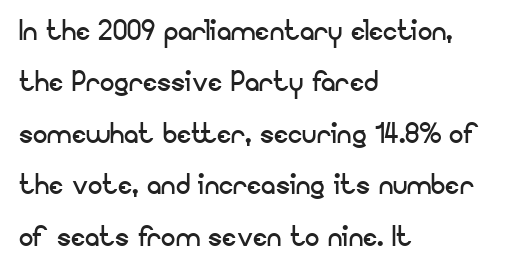
{"serif": "no", "italic": "no", "bold": "no", "weight": "regular", "width": "normal", "stroke_contrast": "low", "x_height": "small", "monospaced": "no", "underline": "no", "align": "left", "line_spacing": "normal", "line_spacing_ratio": 1.43, "letter_spacing": "normal", "letter_spacing_em": 0.0, "glyph_px": 36}
